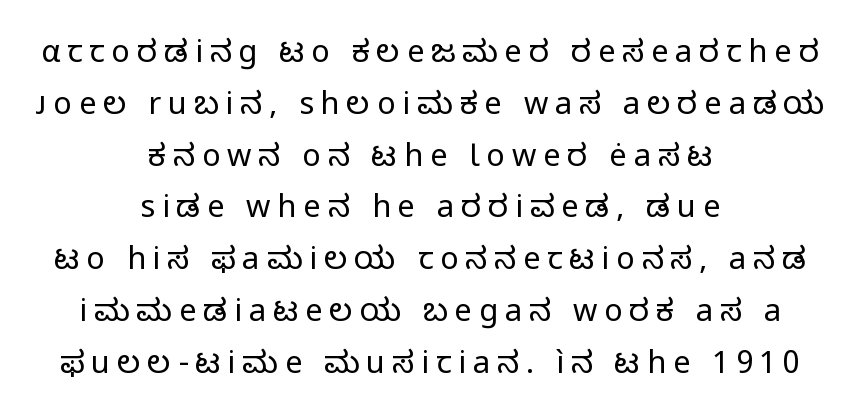
It's the straight-up-and-down kind of type. Notice how descenders clear the ascenders below comfortably — that's standard leading. Weight class: somewhere from thin through regular. This sample is center-justified, so both line endings float freely. What stands out about the letter spacing? Its width — letters are far apart. The glyphs in this specimen are sans serif.
